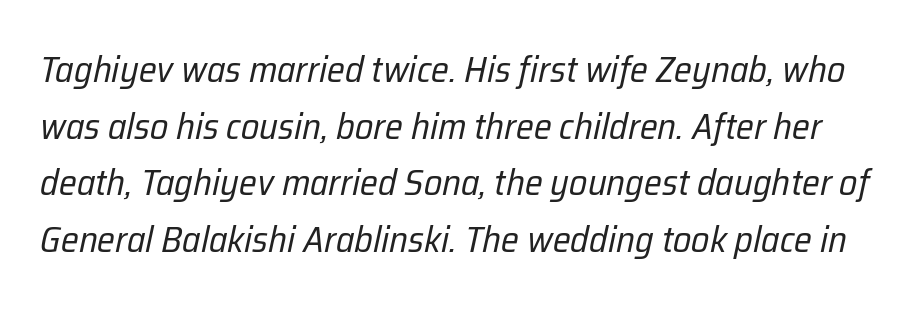
{"italic": "yes", "lean": "right", "slant_degrees": 12, "bold": "no", "weight": "regular", "width": "condensed", "stroke_contrast": "low", "x_height": "medium", "monospaced": "no", "underline": "no", "line_spacing": "normal", "line_spacing_ratio": 1.53, "letter_spacing": "normal", "letter_spacing_em": 0.0, "glyph_px": 37}
